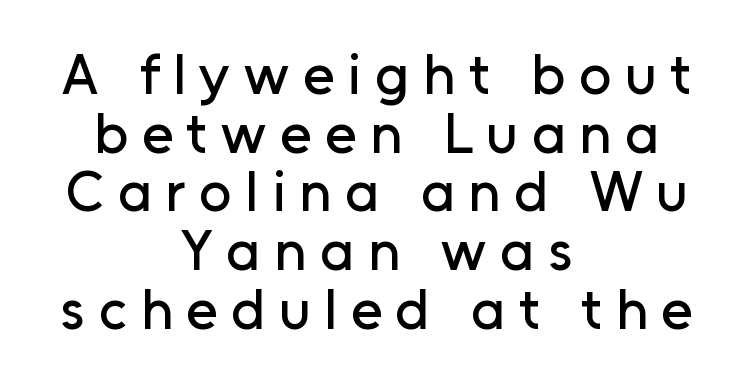
Rendered with straight, roman letterforms. Are there feet on the stems? There aren't — it's a sans. The words here are not underlined. A centered setting, common on invitations and titles, is used for this passage. Do the characters align in a grid? No, the font is proportional.
